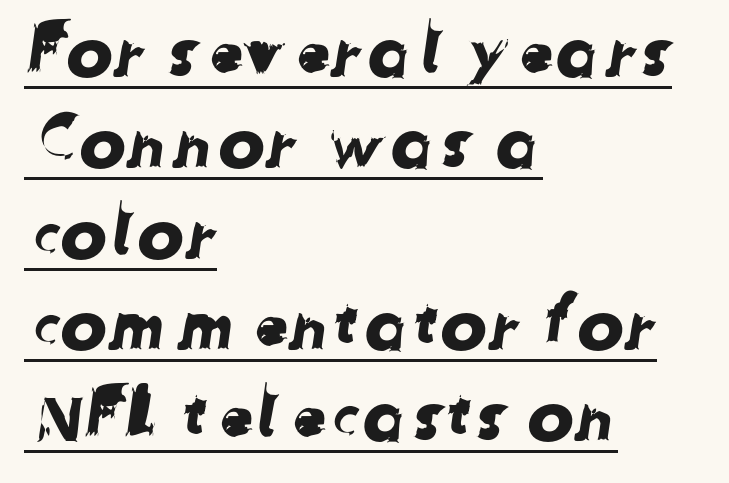
Q: Is the typeface a serif or a sans-serif typeface? A: Sans-serif.
Q: Is the text underlined? A: Yes.
Q: How is the paragraph aligned? A: Left-aligned.
Q: Is the spacing between letters normal or unusually wide? A: Normal.
Q: Is the spacing between lines tight, normal or loose? A: Normal.
Q: Width (condensed, normal, or wide)? A: Normal.
Q: Stroke contrast? A: Low.
Q: x-height? A: Medium.
Q: Monospaced? A: No.
